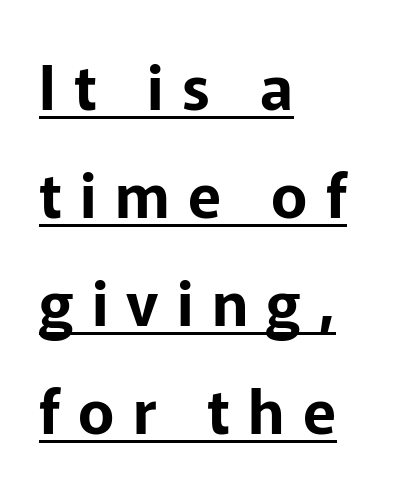
Q: Is the text italic (slanted)? A: No, it is upright.
Q: Is the typeface a serif or a sans-serif typeface? A: Sans-serif.
Q: Is the text underlined? A: Yes.
Q: How is the paragraph aligned? A: Left-aligned.
Q: Is the spacing between letters normal or unusually wide? A: Unusually wide.
Q: Width (condensed, normal, or wide)? A: Normal.
Q: Stroke contrast? A: Low.
Q: x-height? A: Medium.
Q: Monospaced? A: No.
